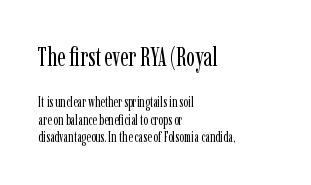
{"italic": "no", "bold": "no", "underline": "no", "align": "left", "line_spacing": "normal", "line_spacing_ratio": 1.27, "letter_spacing": "normal", "letter_spacing_em": 0.0, "larger_block": "first", "size_ratio": 1.86, "glyph_px": 26}
